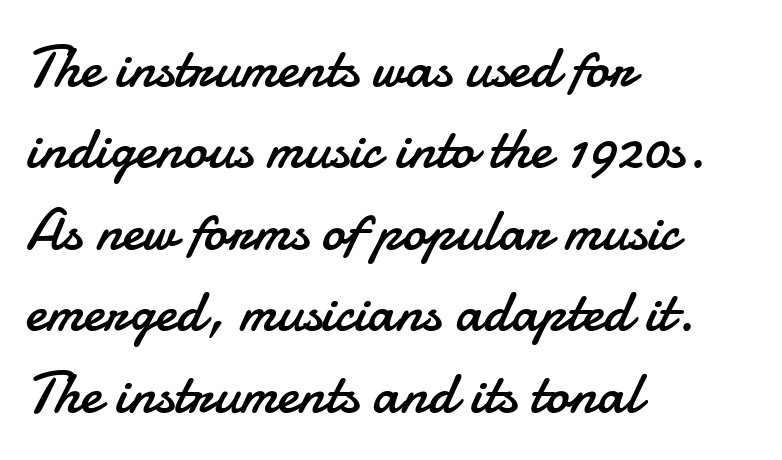
Do the characters align in a grid? No, the font is proportional. Caption: multi-line text, flush left, ragged right. Compared with typical body copy, the letter spacing here is the same. No word sits above an underline. A light-to-regular cut is what we see here.
